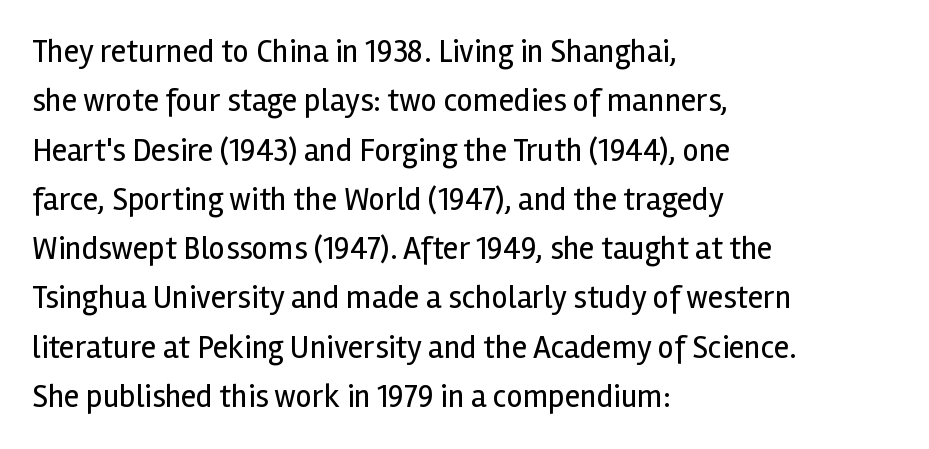
Posture: straight, roman, zero tilt. You could call the tracking neutral — neither tight nor loose. Regarding serifs, this sample does without them. The characters are drawn with everyday or finer stroke widths. The passage shown is typed in a proportional face where columns would drift. Rule under the text: the space is simply empty.
